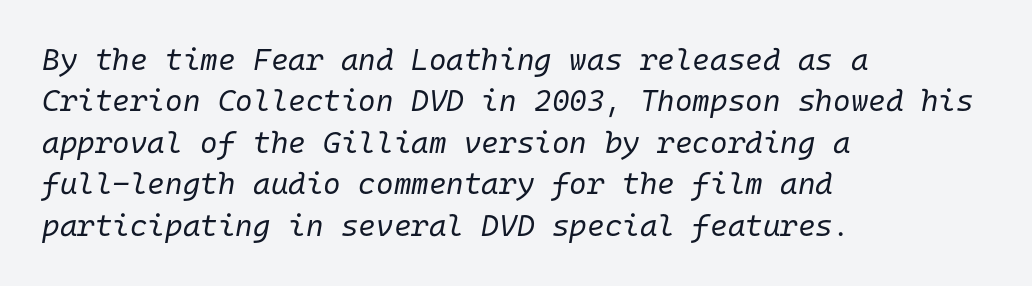
The image shows 30 px regular-weight type, italic (leaning right), monospaced; set left-aligned, normal line spacing (1.38x), normal letter spacing, not underlined; low stroke contrast and a medium x-height.
